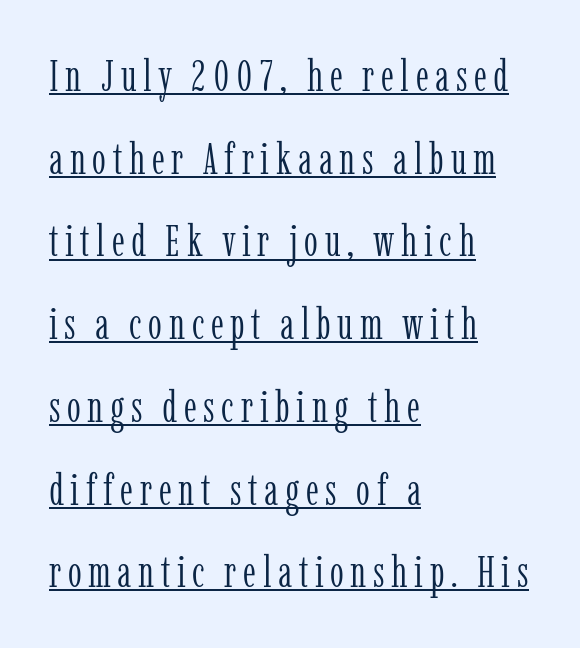
The image shows 44 px light, condensed serif type, upright; set left-aligned, line spacing 1.88x, underlined; low stroke contrast and a medium x-height.
